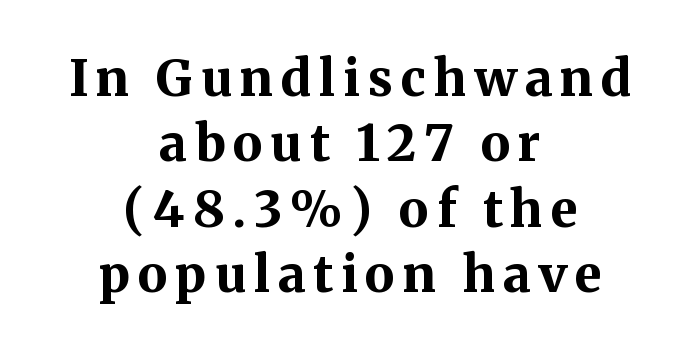
Q: Is the text bold? A: Yes.
Q: Is the text italic (slanted)? A: No, it is upright.
Q: Is the typeface a serif or a sans-serif typeface? A: Serif.
Q: Is the text underlined? A: No.
Q: How is the paragraph aligned? A: Centered.
Q: Is the spacing between lines tight, normal or loose? A: Normal.
Q: Width (condensed, normal, or wide)? A: Normal.
Q: Stroke contrast? A: Medium.
Q: x-height? A: Medium.
Q: Monospaced? A: No.
